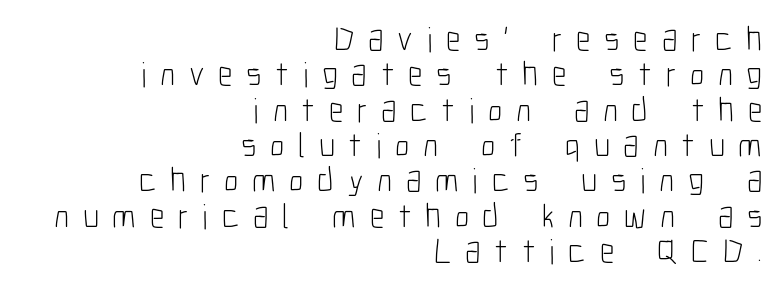
This rendering uses right alignment, leaving the left contour irregular. The vertical gap from one line to the next is small. The space beneath each line is pristine and unruled. Does extra space separate the letters? Yes, quite a lot of it. The letters look calm and open, with moderate or lighter stems. A roman cut, with each character standing at attention.
